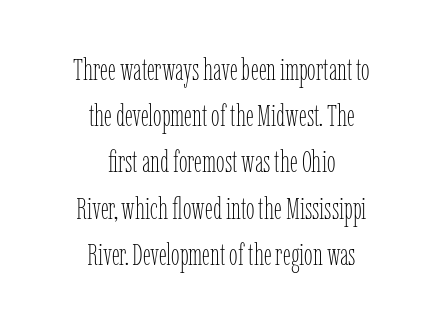
Q: Is the text bold? A: No.
Q: Is the text italic (slanted)? A: No, it is upright.
Q: Is the text underlined? A: No.
Q: How is the paragraph aligned? A: Centered.
Q: Is the spacing between letters normal or unusually wide? A: Normal.
Q: Is the spacing between lines tight, normal or loose? A: Normal.
Q: Width (condensed, normal, or wide)? A: Condensed.
Q: Stroke contrast? A: Low.
Q: x-height? A: Medium.
Q: Monospaced? A: No.
